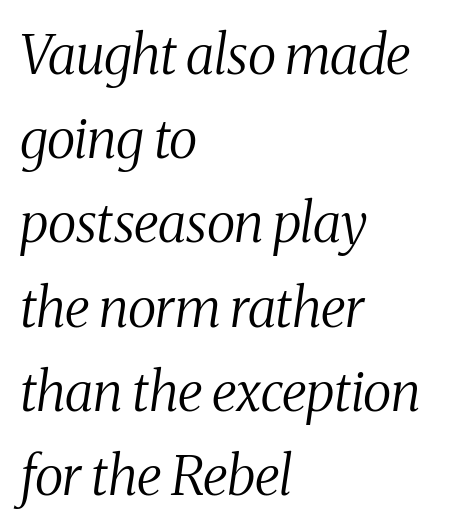
Q: Is the text bold? A: No.
Q: Is the text italic (slanted)? A: Yes, it leans right by about 8 degrees.
Q: Is the typeface a serif or a sans-serif typeface? A: Serif.
Q: Is the text underlined? A: No.
Q: How is the paragraph aligned? A: Left-aligned.
Q: Is the spacing between letters normal or unusually wide? A: Normal.
Q: Is the spacing between lines tight, normal or loose? A: Normal.
Q: Width (condensed, normal, or wide)? A: Condensed.
Q: Stroke contrast? A: Medium.
Q: x-height? A: Medium.
Q: Monospaced? A: No.
